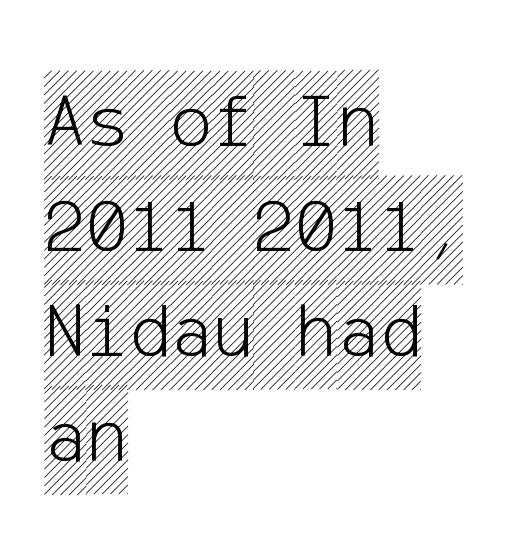
{"italic": "no", "width": "condensed", "x_height": "large", "underline": "no", "align": "left", "line_spacing": "normal", "line_spacing_ratio": 1.33, "letter_spacing": "normal", "letter_spacing_em": 0.0, "glyph_px": 79}
